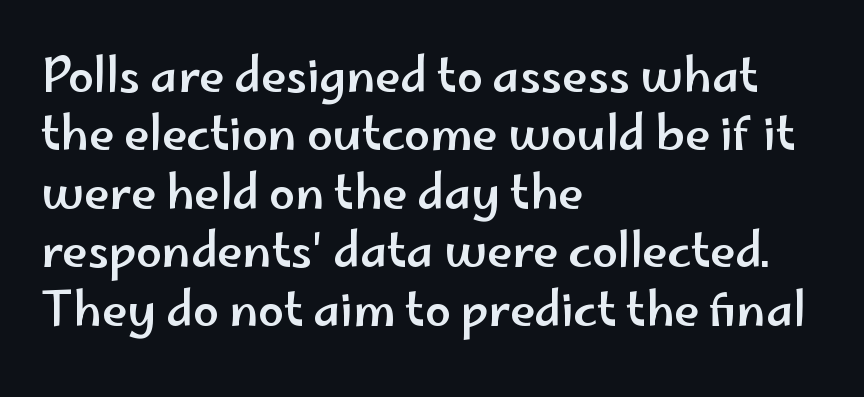
Q: Is the text italic (slanted)? A: No, it is upright.
Q: Is the typeface a serif or a sans-serif typeface? A: Sans-serif.
Q: Is the text underlined? A: No.
Q: How is the paragraph aligned? A: Left-aligned.
Q: Is the spacing between letters normal or unusually wide? A: Normal.
Q: Is the spacing between lines tight, normal or loose? A: Normal.
Q: Width (condensed, normal, or wide)? A: Wide.
Q: Stroke contrast? A: Low.
Q: x-height? A: Small.
Q: Monospaced? A: No.
